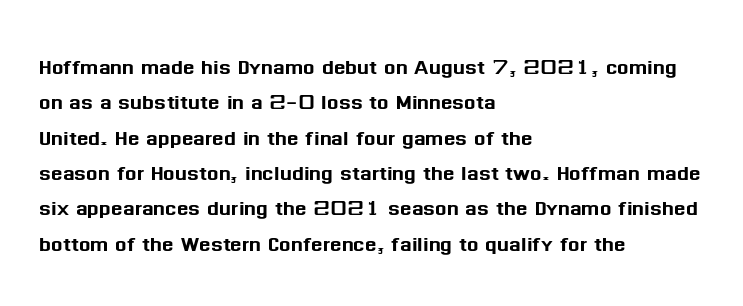
{"italic": "no", "underline": "no", "align": "left", "line_spacing": "normal", "line_spacing_ratio": 1.31, "letter_spacing": "normal", "letter_spacing_em": 0.0, "glyph_px": 27}
